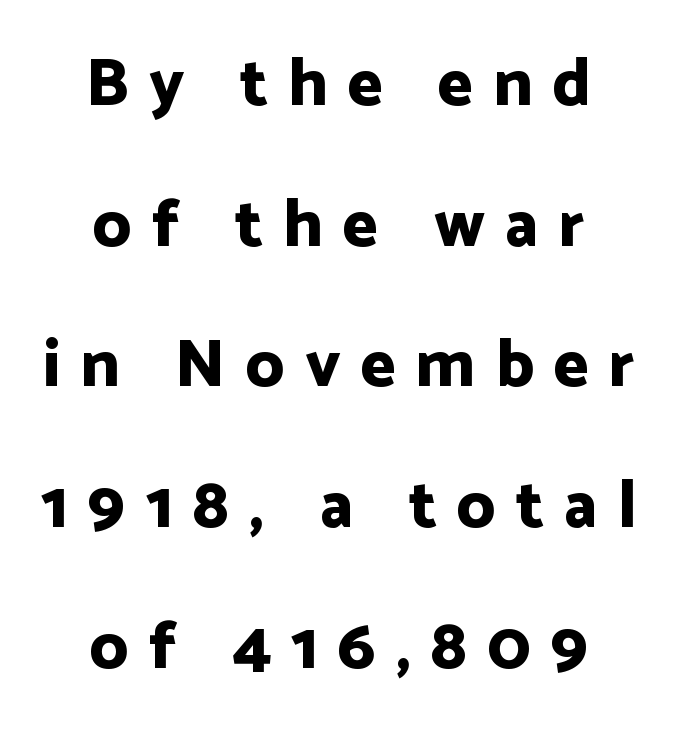
These words are printed bold, with thick strokes throughout. Unlike a traditional serif, this face leaves its strokes unadorned. This sample uses an upright cut, with every glyph sitting square on the baseline. Descenders hang freely into open space. Each word looks stretched out because of the extra space between its letters. Whoever set this chose breathing room over compactness in the vertical rhythm.
